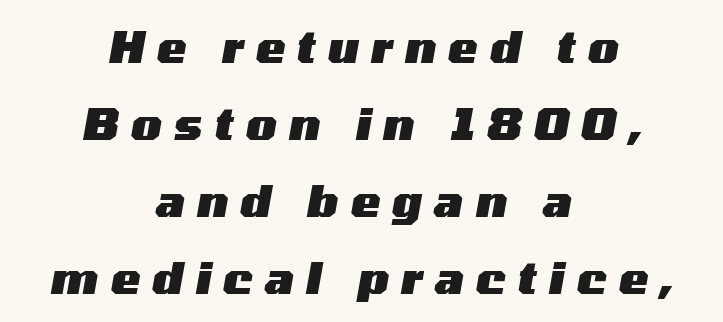
Q: Is the text bold? A: Yes.
Q: Is the text italic (slanted)? A: Yes, it leans right by about 10 degrees.
Q: Is the text underlined? A: No.
Q: How is the paragraph aligned? A: Centered.
Q: Is the spacing between letters normal or unusually wide? A: Unusually wide.
Q: Width (condensed, normal, or wide)? A: Wide.
Q: Stroke contrast? A: Medium.
Q: x-height? A: Medium.
Q: Monospaced? A: No.
